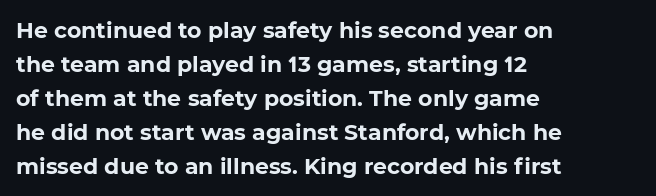
Q: Is the text bold? A: Yes.
Q: Is the text underlined? A: No.
Q: How is the paragraph aligned? A: Left-aligned.
Q: Is the spacing between letters normal or unusually wide? A: Normal.
Q: Is the spacing between lines tight, normal or loose? A: Normal.
